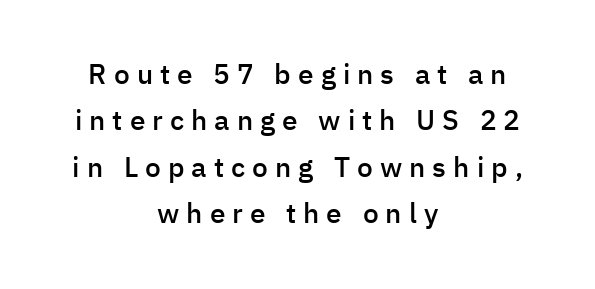
The image shows 28 px semibold sans-serif type, upright; set centered, normal line spacing (1.66x), unusually wide letter spacing (+0.25 em), not underlined; low stroke contrast and a medium x-height.
